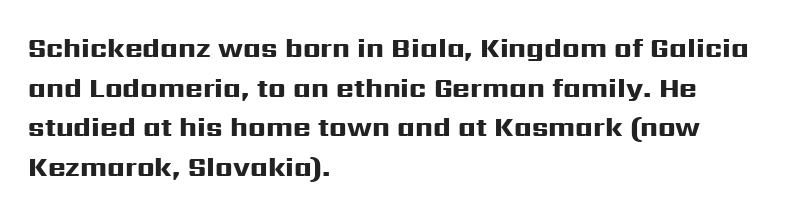
Q: Is the text bold? A: Yes.
Q: Is the text italic (slanted)? A: No, it is upright.
Q: Is the text underlined? A: No.
Q: How is the paragraph aligned? A: Left-aligned.
Q: Is the spacing between letters normal or unusually wide? A: Normal.
Q: Is the spacing between lines tight, normal or loose? A: Normal.
